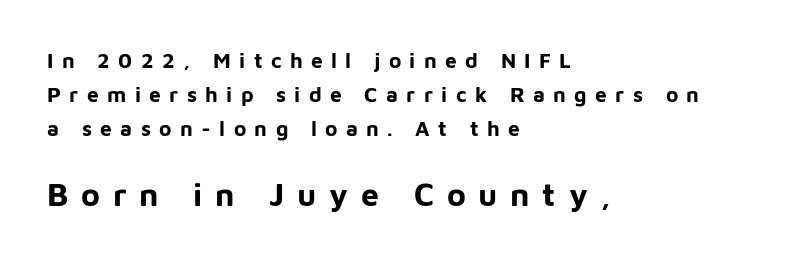
This rendering employs a face without finishing strokes, i.e., a sans-serif. Vertical strokes here are truly vertical. Compared with typical body copy, the letter spacing here is much looser. Any mark beneath the type? The region is blank. Line starts are locked; line ends wander. Whoever set this chose a conventional vertical rhythm.
